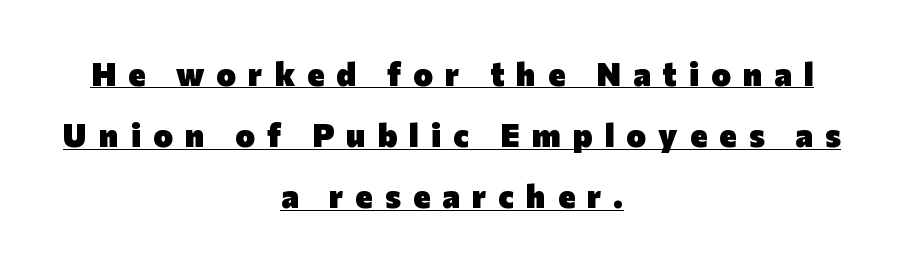
{"serif": "no", "italic": "no", "bold": "yes", "weight": "heavy", "width": "normal", "stroke_contrast": "low", "x_height": "medium", "monospaced": "no", "underline": "yes", "align": "center", "line_spacing_ratio": 1.85, "letter_spacing": "wide", "letter_spacing_em": 0.37, "glyph_px": 33}
